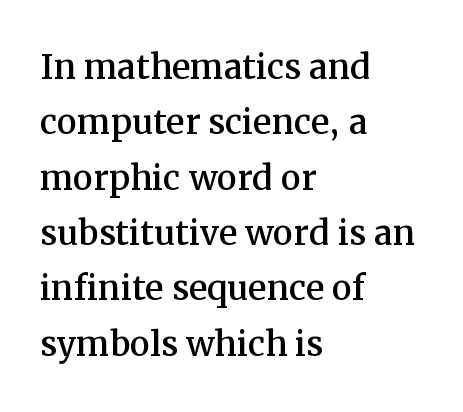
Q: Is the text italic (slanted)? A: No, it is upright.
Q: Is the typeface a serif or a sans-serif typeface? A: Serif.
Q: Is the text underlined? A: No.
Q: How is the paragraph aligned? A: Left-aligned.
Q: Is the spacing between letters normal or unusually wide? A: Normal.
Q: Width (condensed, normal, or wide)? A: Normal.
Q: Stroke contrast? A: Medium.
Q: x-height? A: Medium.
Q: Monospaced? A: No.
